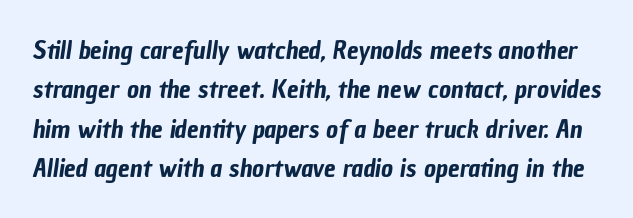
{"underline": "no", "line_spacing": "normal", "line_spacing_ratio": 1.51, "letter_spacing": "normal", "letter_spacing_em": 0.0, "glyph_px": 26}
